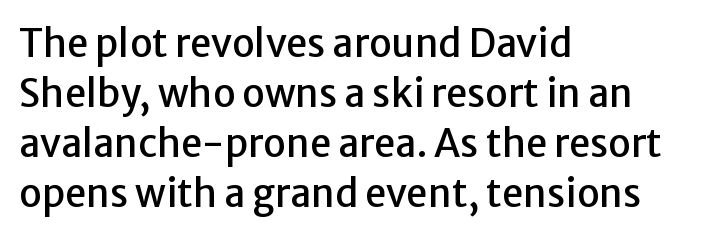
Each row of text sits above clean, open space. Does the copy run flush right? No — it runs flush left. The font family rendered here belongs to the sans-serif group. Every stem runs plumb, perpendicular to the baseline.
